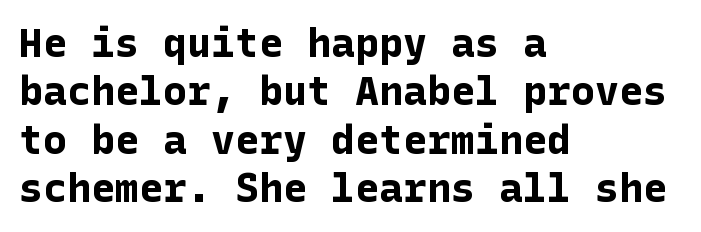
{"serif": "no", "italic": "no", "bold": "yes", "weight": "bold", "width": "normal", "stroke_contrast": "low", "x_height": "medium", "underline": "no", "align": "left", "line_spacing_ratio": 1.21, "letter_spacing": "normal", "letter_spacing_em": 0.0, "glyph_px": 40}
